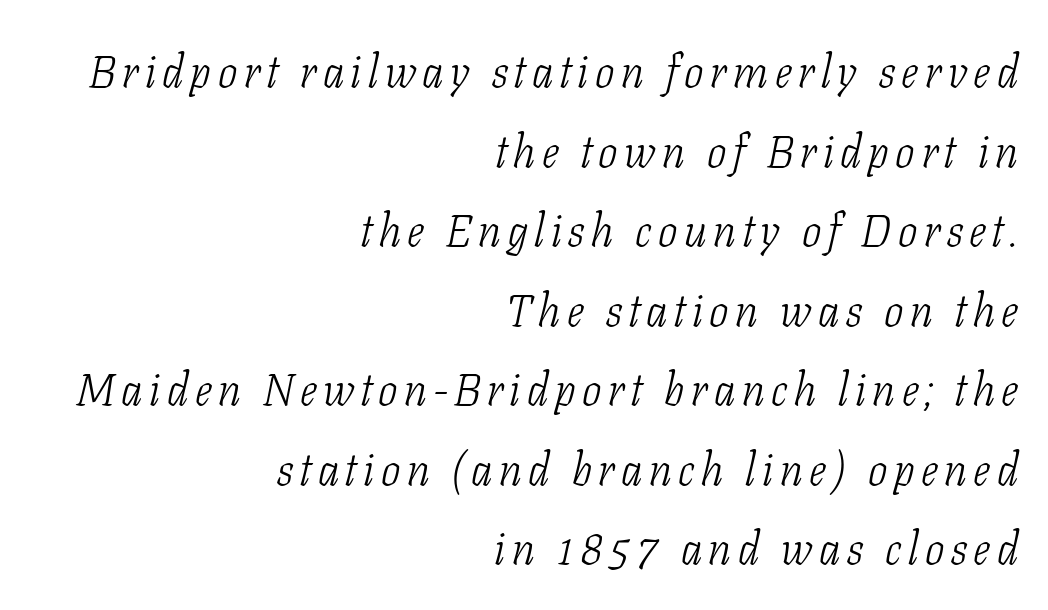
{"serif": "yes", "italic": "yes", "lean": "right", "slant_degrees": 11, "bold": "no", "weight": "light", "width": "condensed", "stroke_contrast": "low", "x_height": "medium", "monospaced": "no", "underline": "no", "align": "right", "line_spacing_ratio": 1.73, "glyph_px": 46}
